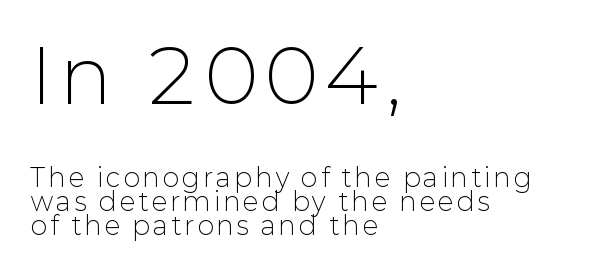
The type sits square on the baseline with zero lean. The cut favours lightness, reaching ordinary text weight at its darkest. Varying glyph widths throughout — classic text-font behaviour. You get the large type first, then a drop to smaller type. Regarding serifs, this sample does without them.
